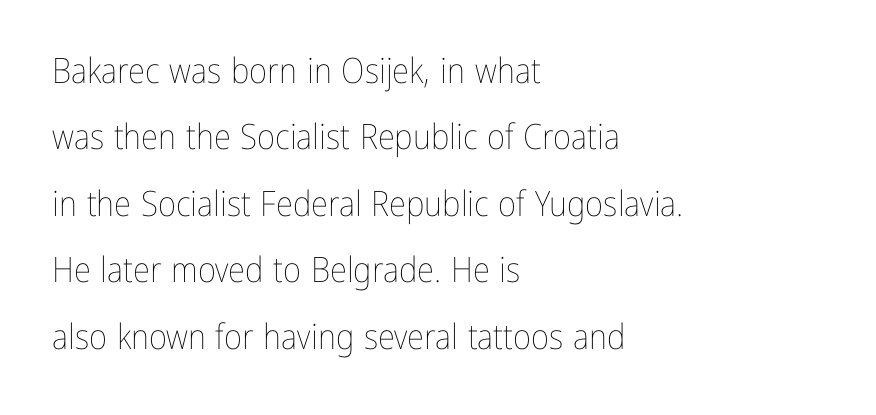
{"italic": "no", "bold": "no", "weight": "thin", "width": "condensed", "stroke_contrast": "low", "x_height": "medium", "monospaced": "no", "underline": "no", "align": "left", "line_spacing": "loose", "line_spacing_ratio": 1.9, "letter_spacing": "normal", "letter_spacing_em": 0.0, "glyph_px": 35}
